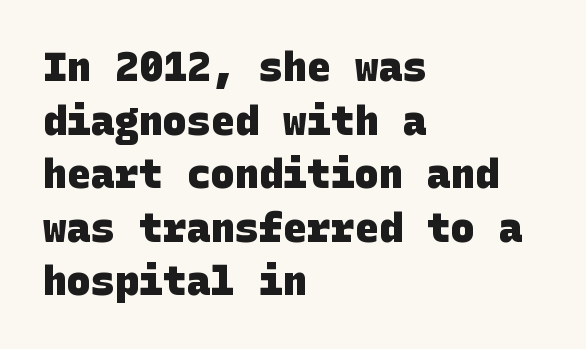
{"serif": "no", "bold": "yes", "weight": "heavy", "width": "normal", "stroke_contrast": "low", "x_height": "large", "underline": "no", "align": "left", "line_spacing": "normal", "line_spacing_ratio": 1.34, "letter_spacing": "normal", "letter_spacing_em": 0.0, "glyph_px": 40}
